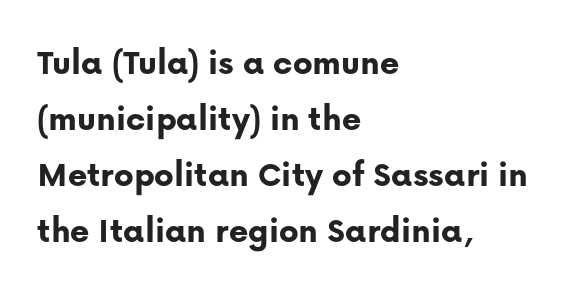
Strong, thick strokes mark this as bold type. Stroke terminals: plain, sans-serif. Posture: vertical. The leading is moderate, giving the passage an even texture. A typesetter would call this proportional, since set widths differ per character. No extra tracking has been applied to these lines.
